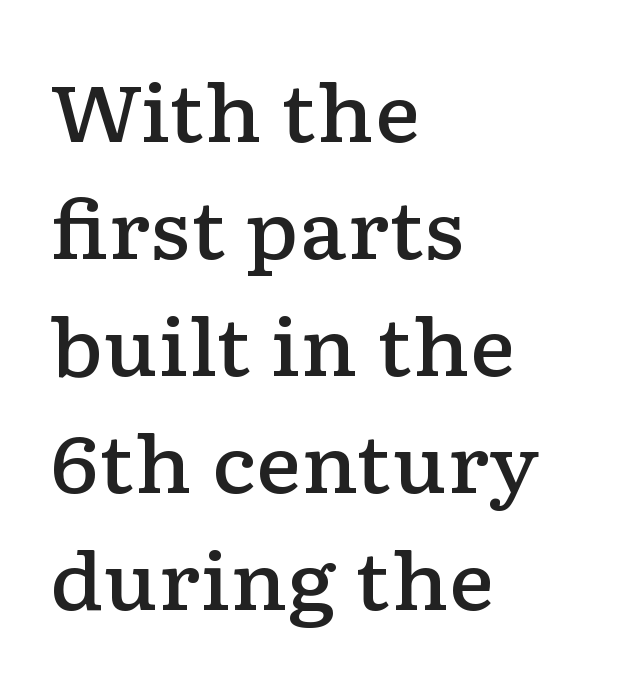
The rag falls on the right side of this text block. Note the varied advance widths — an 'i' is clearly narrower than an 'm'. Are there feet on the stems? There are — it's a serif. Baseline-to-baseline distance is the conventional proportion of letter height. On the weight axis this lands at semibold, roughly 600.
